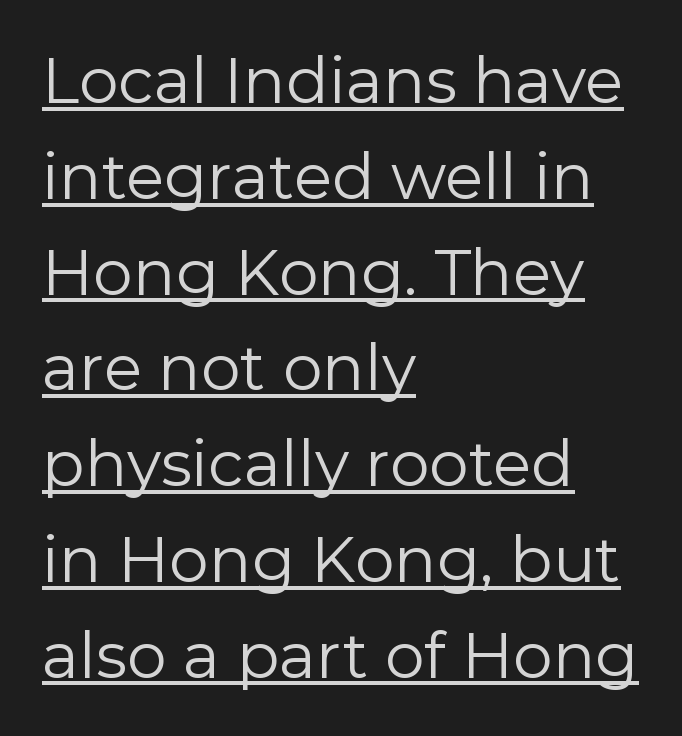
Q: Is the text bold? A: No.
Q: Is the text italic (slanted)? A: No, it is upright.
Q: Is the typeface a serif or a sans-serif typeface? A: Sans-serif.
Q: Is the text underlined? A: Yes.
Q: How is the paragraph aligned? A: Left-aligned.
Q: Is the spacing between letters normal or unusually wide? A: Normal.
Q: Is the spacing between lines tight, normal or loose? A: Normal.
Q: Width (condensed, normal, or wide)? A: Normal.
Q: x-height? A: Medium.
Q: Monospaced? A: No.
